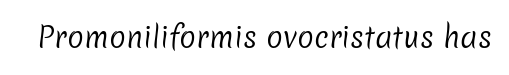
Q: Is the text bold? A: No.
Q: Is the typeface a serif or a sans-serif typeface? A: Sans-serif.
Q: Is the text underlined? A: No.
Q: Is the spacing between letters normal or unusually wide? A: Normal.
Q: Width (condensed, normal, or wide)? A: Normal.
Q: Stroke contrast? A: Low.
Q: x-height? A: Medium.
Q: Monospaced? A: No.
